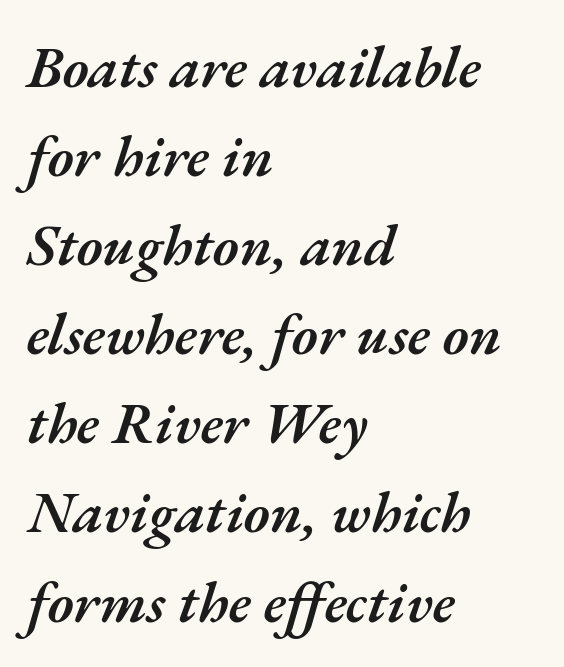
The image shows 59 px semibold type, italic (leaning right); set left-aligned, normal line spacing (1.51x), normal letter spacing, not underlined; medium stroke contrast and a small x-height.
